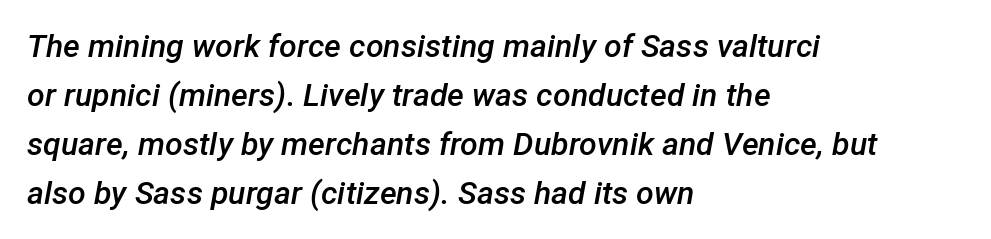
Q: Is the text bold? A: Semi-bold.
Q: Is the text italic (slanted)? A: Yes, it leans right by about 12 degrees.
Q: Is the text underlined? A: No.
Q: How is the paragraph aligned? A: Left-aligned.
Q: Is the spacing between letters normal or unusually wide? A: Normal.
Q: Is the spacing between lines tight, normal or loose? A: Normal.
Q: Width (condensed, normal, or wide)? A: Normal.
Q: Stroke contrast? A: Low.
Q: x-height? A: Medium.
Q: Monospaced? A: No.
